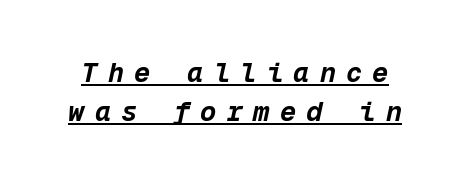
{"italic": "yes", "lean": "right", "slant_degrees": 12, "bold": "yes", "underline": "yes", "line_spacing": "normal", "line_spacing_ratio": 1.45, "letter_spacing": "wide", "letter_spacing_em": 0.38, "glyph_px": 27}
